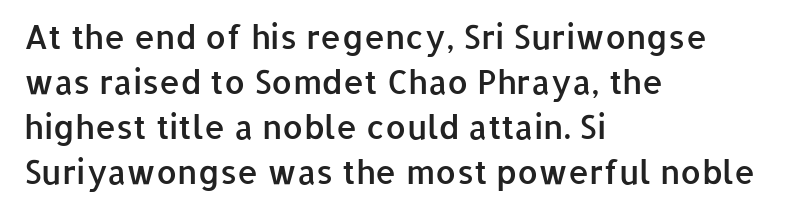
The image shows 33 px semibold sans-serif type, upright; set left-aligned, normal line spacing (1.36x), normal letter spacing, not underlined; low stroke contrast and a medium x-height.
